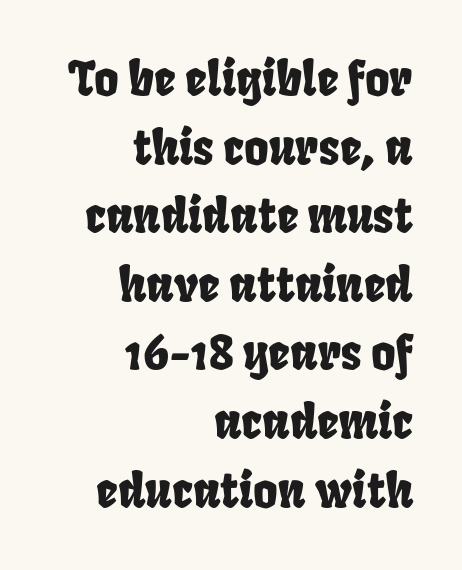
The image shows 47 px condensed sans-serif type; set right-aligned, normal line spacing (1.46x), normal letter spacing, not underlined; low stroke contrast and a large x-height.
